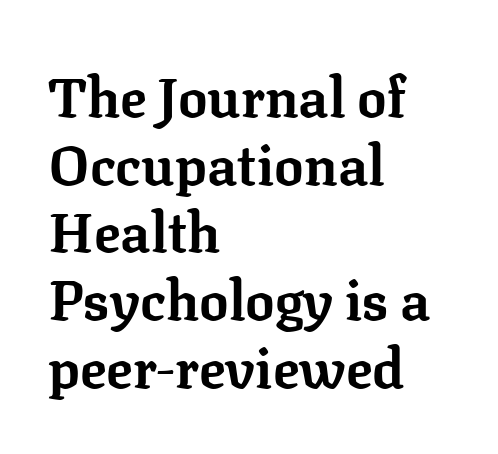
Plain, unruled lines of type. This rendering leaves character spacing at its baseline value. How heavy is the stroke? Heavy — this is a bold. The text was rendered using a seriffed face with decorative stroke endings.
